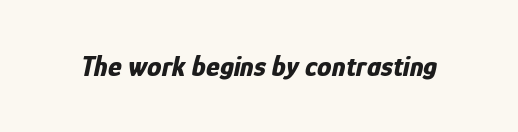
{"italic": "yes", "lean": "right", "slant_degrees": 12, "bold": "yes", "weight": "bold", "width": "condensed", "stroke_contrast": "low", "x_height": "medium", "monospaced": "no", "underline": "no", "letter_spacing": "normal", "letter_spacing_em": 0.0, "glyph_px": 29}
